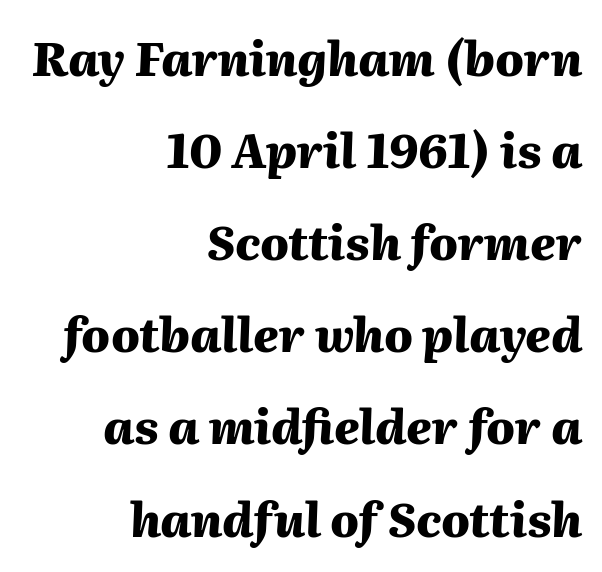
Tracking here is standard; glyphs follow each other at the usual distance. This block would shrink considerably if given ordinary leading; it's expanded now. A full-strength bold gives these letters their thick strokes. These lines stack with their right ends in a neat column.
